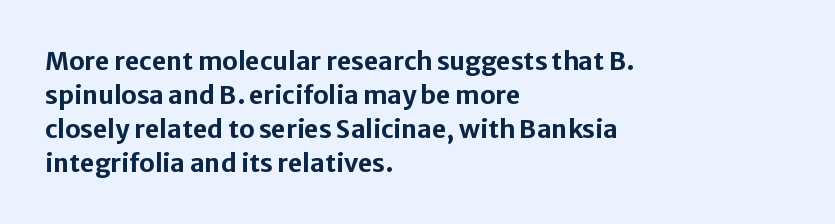
Just letters on the line, the space beneath them empty. No italicization has been applied; the sample stays upright. The rows are spaced the way most documents space them. The glyphs have the mass of a bold cut. Look at the tracking — it's just the regular setting, nothing added. Each line starts at the same left margin while the right side varies.
